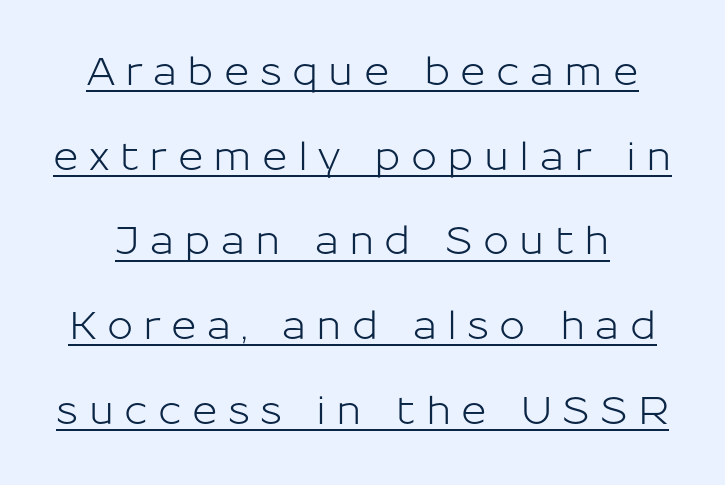
The font's upright variant was chosen for this text. The designer went with a sans here, leaving each stem footless. Glance below the letters and you will spot a drawn line. The type is letterspaced generously, with wide tracking.
